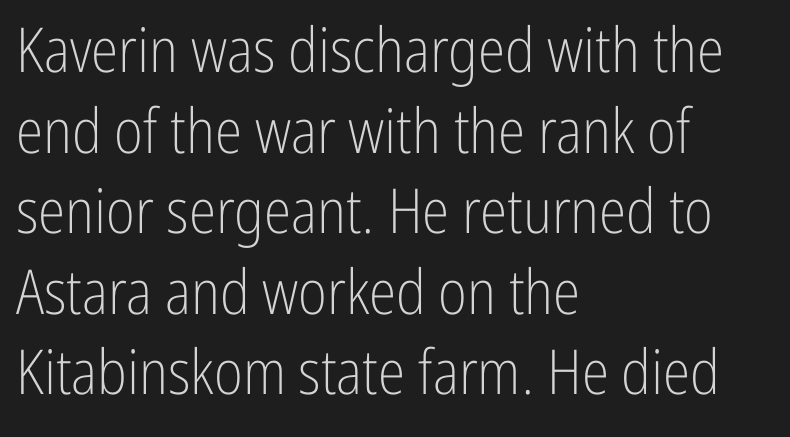
You could not count columns in this text — the font is proportionally spaced. No heavy texture on the line: the type isn't bold. Typographically, this falls in the sans-serif category. These lines keep a tight, regular rhythm from letter to letter. Check the space under the baseline: it is left empty. A normal amount of white space separates one row of letters from the next.
